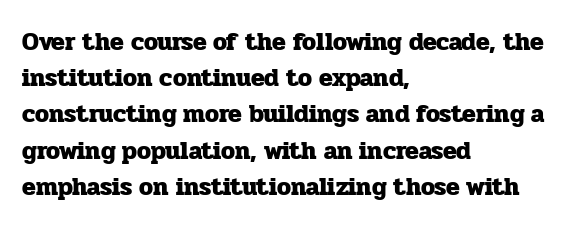
The image shows 25 px bold type, upright; set left-aligned, normal line spacing (1.45x), normal letter spacing, not underlined.
